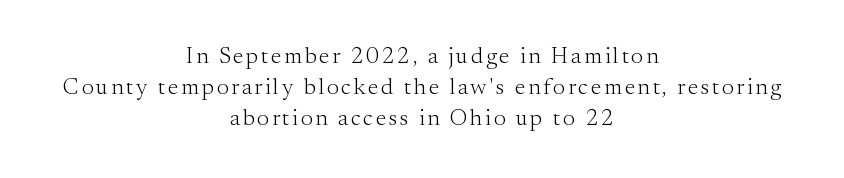
Q: Is the text bold? A: No.
Q: Is the text italic (slanted)? A: No, it is upright.
Q: Is the text underlined? A: No.
Q: How is the paragraph aligned? A: Centered.
Q: Is the spacing between lines tight, normal or loose? A: Normal.
